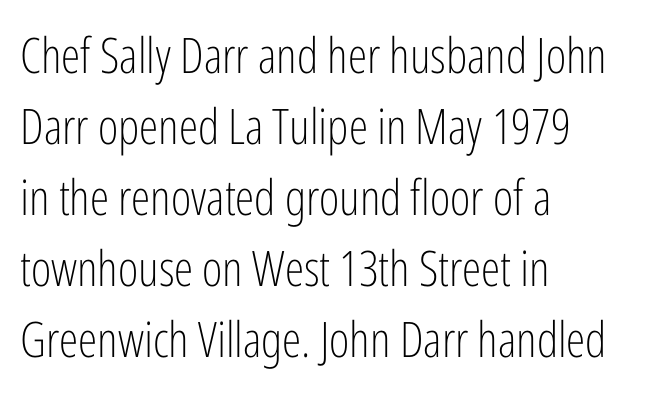
The image shows 49 px light, condensed sans-serif type, upright; set left-aligned, normal line spacing (1.45x), normal letter spacing, not underlined; low stroke contrast and a medium x-height.
